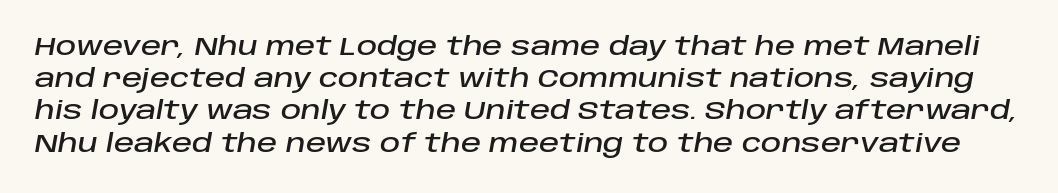
Tall strokes in this sample are angled rather than plumb. The passage shown stacks its lines at a standard gap. Unmarked baselines from the first word to the last. The face used here is rendered with its standard letterfit.
